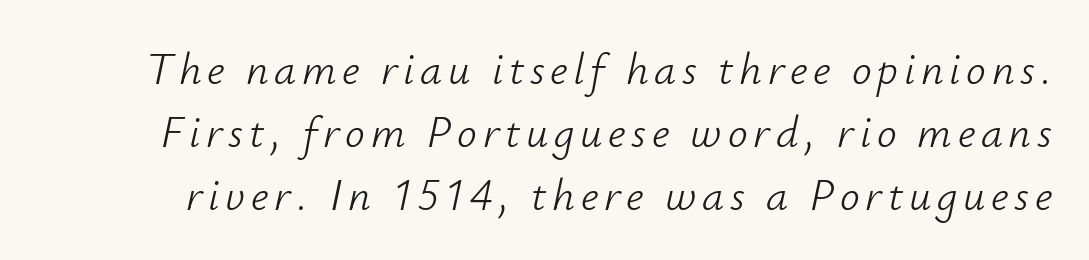
Has an underline been added? It has not. Character widths vary here, with narrow letters taking less room than wide ones. Students, observe: this is what conventionally led text looks like. Think standard paragraph weight, or any step lighter than that. This sample uses an oblique cut, with every glyph tilted off the vertical.
